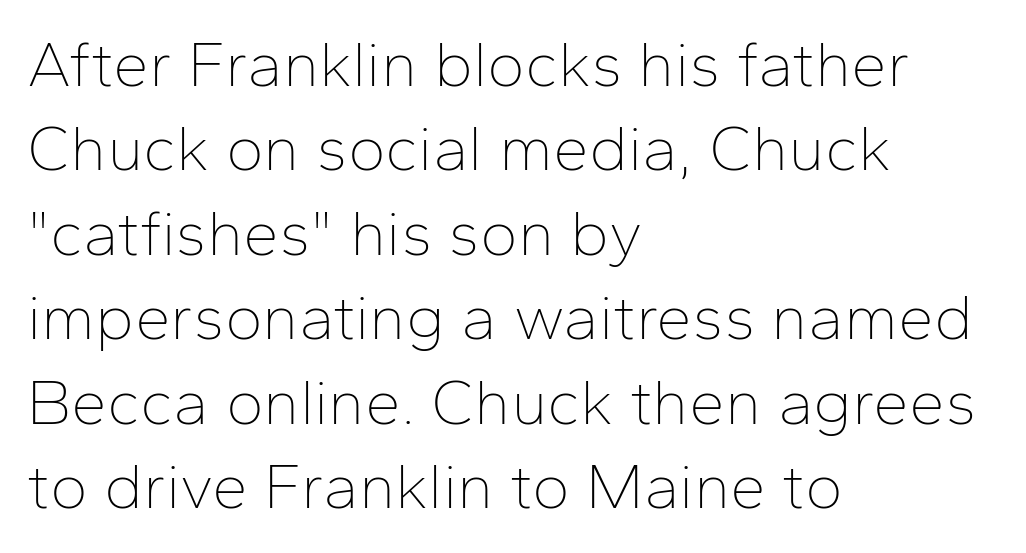
{"serif": "no", "italic": "no", "bold": "no", "weight": "thin", "width": "normal", "stroke_contrast": "low", "x_height": "medium", "monospaced": "no", "underline": "no", "align": "left", "line_spacing": "normal", "line_spacing_ratio": 1.32, "letter_spacing": "normal", "letter_spacing_em": 0.0, "glyph_px": 64}
